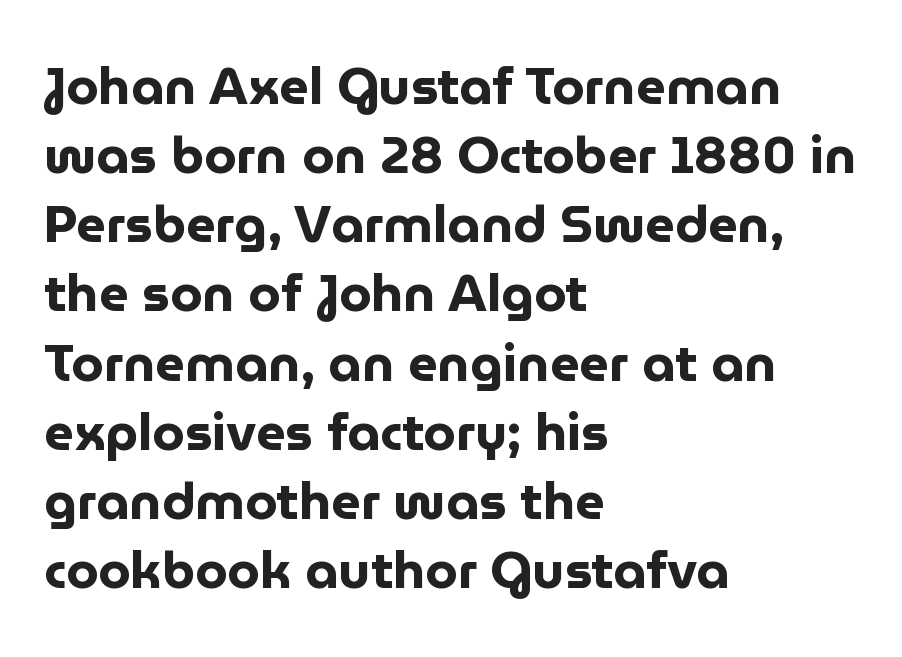
{"serif": "no", "italic": "no", "bold": "yes", "weight": "bold", "width": "normal", "stroke_contrast": "low", "x_height": "medium", "monospaced": "no", "underline": "no", "align": "left", "line_spacing": "normal", "line_spacing_ratio": 1.33, "letter_spacing": "normal", "letter_spacing_em": 0.0, "glyph_px": 52}
